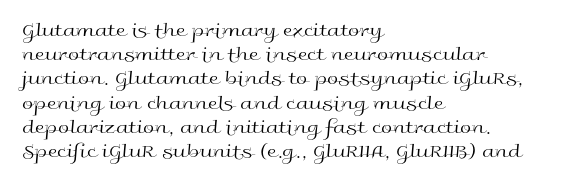
Tall strokes in this sample are plumb rather than angled. Decoration check: the copy has no underline. Words appear dense and cohesive because spacing is normal. The typesetter chose a ragged-right arrangement here.
